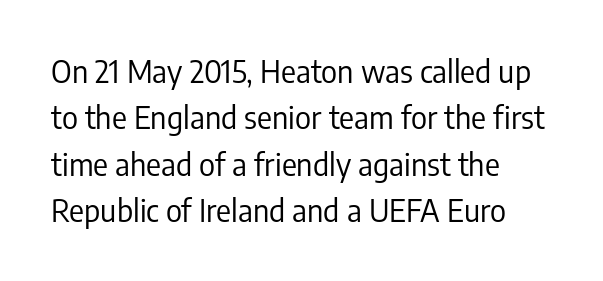
This sample keeps an unexceptional amount of space between lines. Weight: in the light-to-regular range. Check where the strokes stop: nothing finishes them off — pure sans. Short and long lines alike share a common starting point at left.
